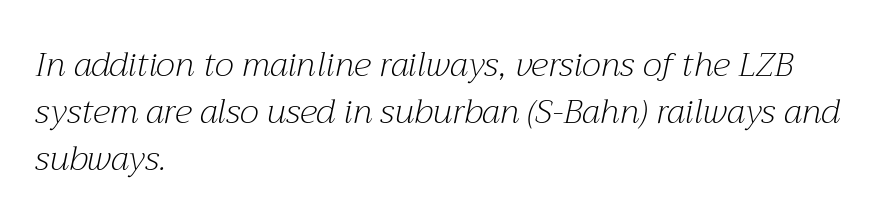
{"serif": "yes", "italic": "yes", "lean": "right", "slant_degrees": 12, "bold": "no", "weight": "light", "width": "normal", "stroke_contrast": "medium", "x_height": "medium", "monospaced": "no", "underline": "no", "align": "left", "line_spacing": "normal", "line_spacing_ratio": 1.38, "letter_spacing": "normal", "letter_spacing_em": 0.0, "glyph_px": 34}
